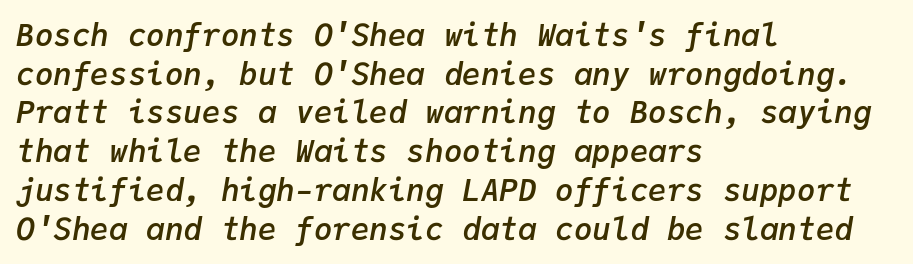
Q: Is the text bold? A: Semi-bold.
Q: Is the text italic (slanted)? A: Yes, it leans right by about 9 degrees.
Q: Is the text underlined? A: No.
Q: How is the paragraph aligned? A: Left-aligned.
Q: Is the spacing between letters normal or unusually wide? A: Normal.
Q: Is the spacing between lines tight, normal or loose? A: Normal.
Q: Width (condensed, normal, or wide)? A: Normal.
Q: Stroke contrast? A: Low.
Q: x-height? A: Medium.
Q: Monospaced? A: Yes.
